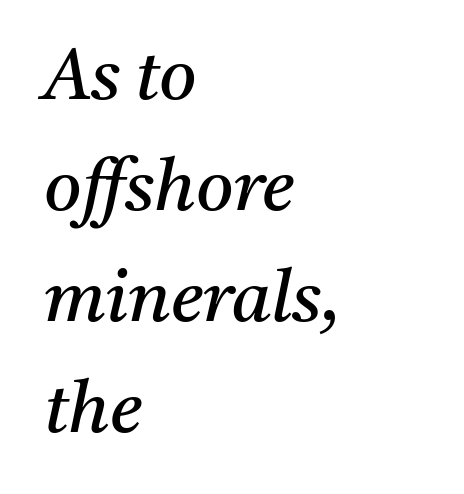
{"serif": "yes", "italic": "yes", "lean": "right", "slant_degrees": 11, "bold": "no", "weight": "regular", "width": "normal", "stroke_contrast": "medium", "x_height": "medium", "monospaced": "no", "underline": "no", "align": "left", "line_spacing": "normal", "line_spacing_ratio": 1.54, "letter_spacing": "normal", "letter_spacing_em": 0.0, "glyph_px": 72}
